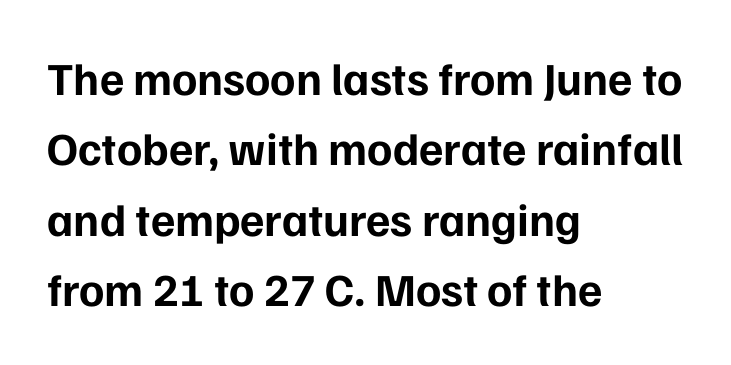
The image shows 46 px bold sans-serif type, upright; set left-aligned, normal line spacing (1.53x), normal letter spacing, not underlined; low stroke contrast and a medium x-height.
